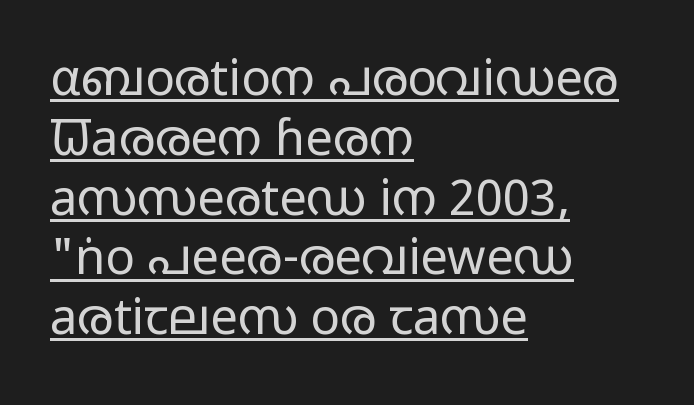
The image shows 49 px light, wide sans-serif type, upright; set left-aligned, line spacing 1.22x, normal letter spacing, underlined; low stroke contrast and a medium x-height.
